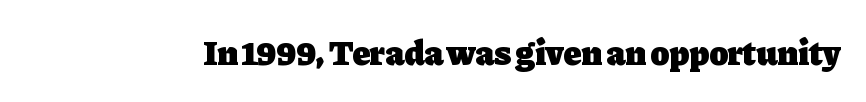
The image shows 35 px heavy serif type, upright; set normal letter spacing, not underlined; low stroke contrast and a medium x-height.
